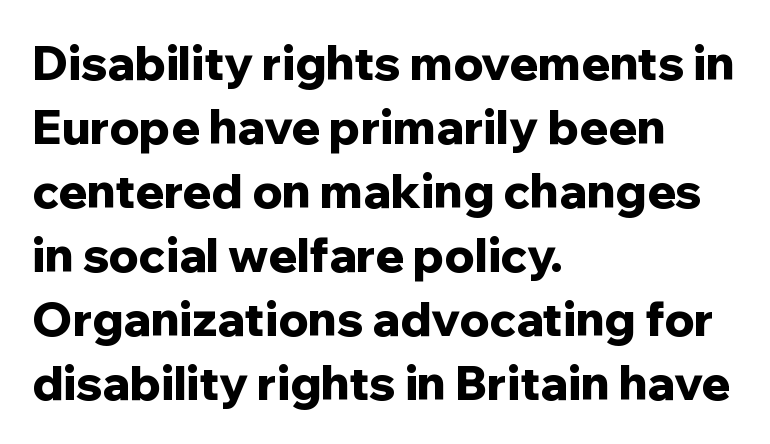
The image shows 47 px bold sans-serif type, upright; set left-aligned, normal line spacing (1.36x), normal letter spacing, not underlined; low stroke contrast and a medium x-height.
